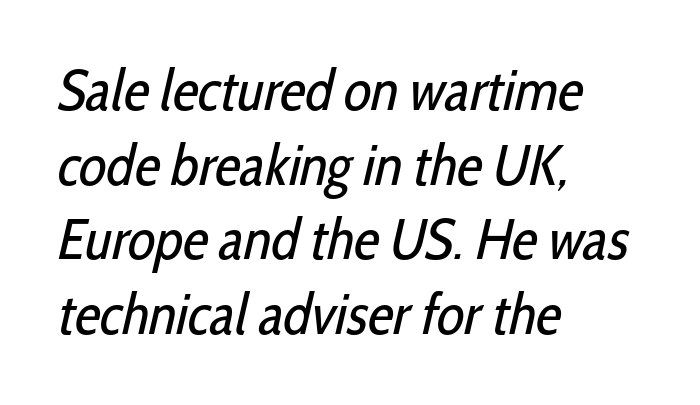
The glyphs are unaccompanied by any horizontal stroke below them. The rendering uses natural spacing where letterforms have individual widths. These lines are composed in type without serifs. Summary of vertical rhythm: regular, with standard interline spacing. Caption: standard tracking, unaltered. Weight: in the light-to-regular range.
